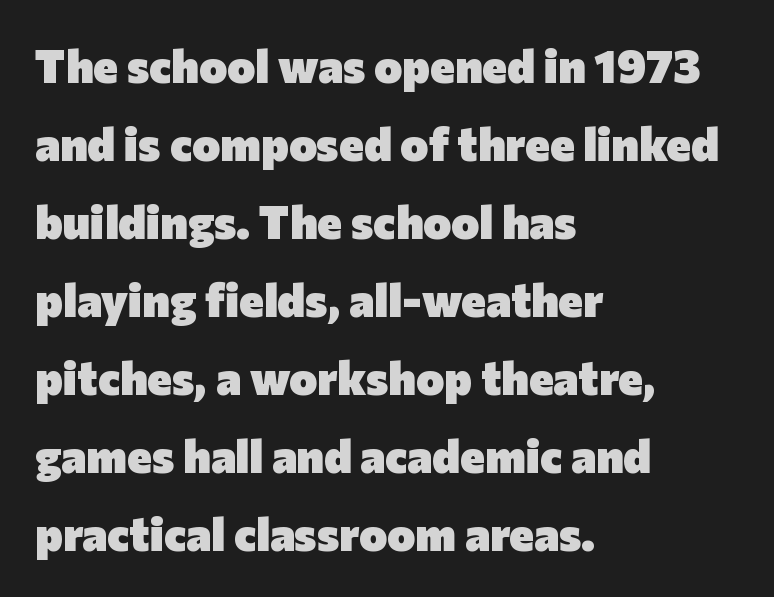
{"serif": "no", "italic": "no", "bold": "yes", "weight": "heavy", "width": "normal", "stroke_contrast": "low", "x_height": "medium", "monospaced": "no", "underline": "no", "align": "left", "line_spacing": "normal", "line_spacing_ratio": 1.66, "letter_spacing": "normal", "letter_spacing_em": 0.0, "glyph_px": 47}
